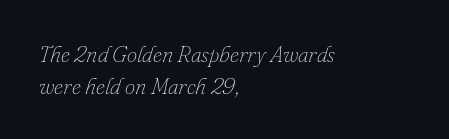
The image shows 23 px text type, italic (leaning right); set left-aligned, normal line spacing (1.39x), normal letter spacing, not underlined.
